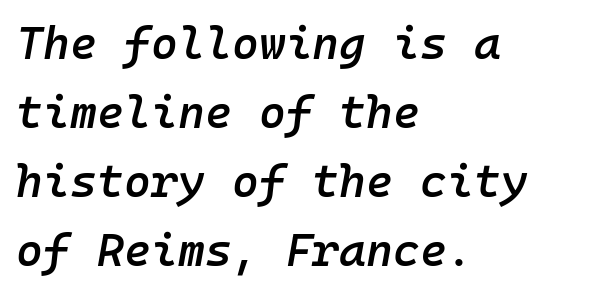
{"italic": "yes", "lean": "right", "slant_degrees": 10, "bold": "semi", "weight": "semibold", "width": "normal", "stroke_contrast": "low", "x_height": "medium", "monospaced": "yes", "underline": "no", "align": "left", "line_spacing": "normal", "line_spacing_ratio": 1.5, "letter_spacing": "normal", "letter_spacing_em": 0.0, "glyph_px": 46}
